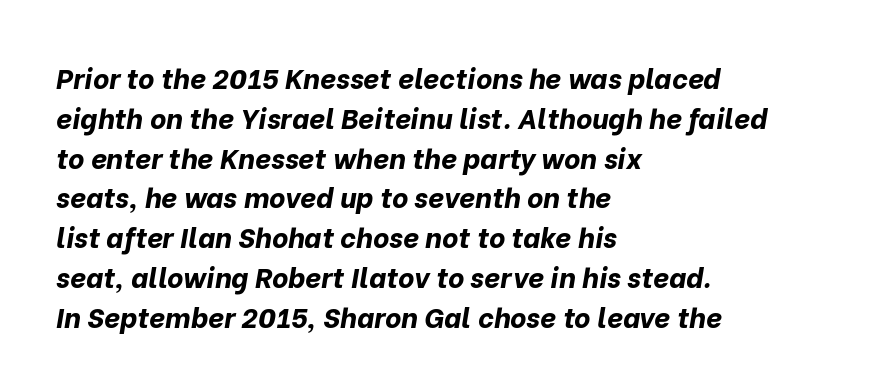
{"italic": "yes", "lean": "right", "slant_degrees": 10, "bold": "yes", "weight": "bold", "width": "normal", "stroke_contrast": "low", "x_height": "medium", "monospaced": "no", "underline": "no", "align": "left", "line_spacing": "normal", "line_spacing_ratio": 1.42, "letter_spacing": "normal", "letter_spacing_em": 0.0, "glyph_px": 28}
